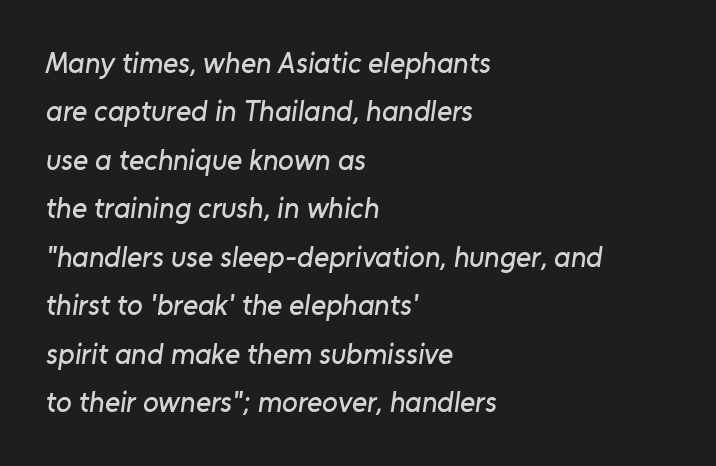
{"serif": "no", "width": "normal", "stroke_contrast": "low", "x_height": "medium", "monospaced": "no", "underline": "no", "align": "left", "line_spacing": "normal", "line_spacing_ratio": 1.67, "letter_spacing": "normal", "letter_spacing_em": 0.0, "glyph_px": 29}
